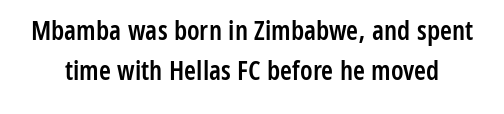
Q: Is the text bold? A: Semi-bold.
Q: Is the text italic (slanted)? A: No, it is upright.
Q: Is the text underlined? A: No.
Q: Is the spacing between letters normal or unusually wide? A: Normal.
Q: Is the spacing between lines tight, normal or loose? A: Normal.
